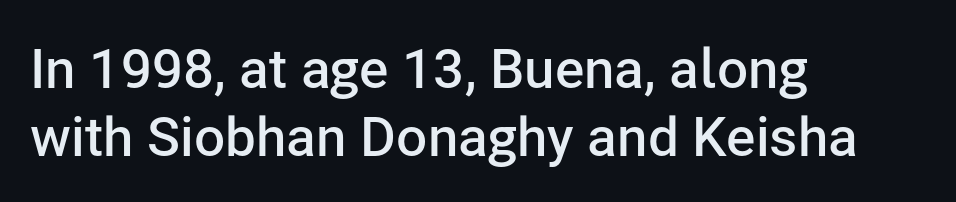
{"serif": "no", "italic": "no", "bold": "semi", "weight": "semibold", "width": "normal", "stroke_contrast": "low", "x_height": "medium", "monospaced": "no", "underline": "no", "align": "left", "line_spacing_ratio": 1.24, "letter_spacing": "normal", "letter_spacing_em": 0.0, "glyph_px": 55}
